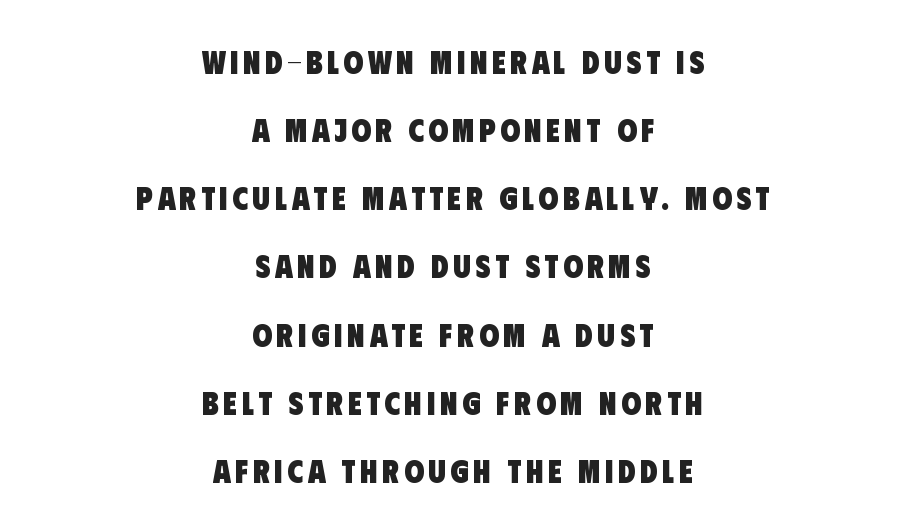
A typesetter would call this proportional, since set widths differ per character. Typographic density is high because the face is bold. Each letter's strokes conclude bluntly, with no projecting serifs. Horizontal bands of white between lines are thick stripes. The words here are not underlined.
